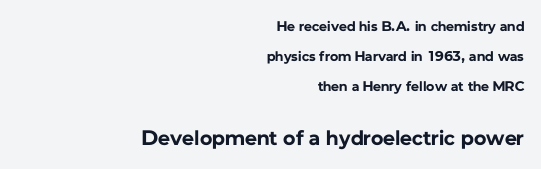
The image shows 21 px bold type, upright; set right-aligned, loose line spacing (2.15x), normal letter spacing, not underlined; the second (bottom) block is 1.5x larger.
